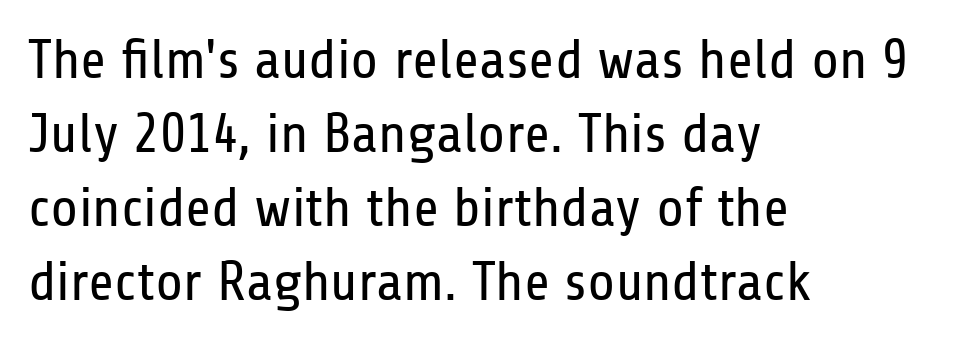
The image shows 56 px regular-weight, condensed sans-serif type, upright; set left-aligned, normal line spacing (1.32x), normal letter spacing, not underlined; low stroke contrast and a medium x-height.
